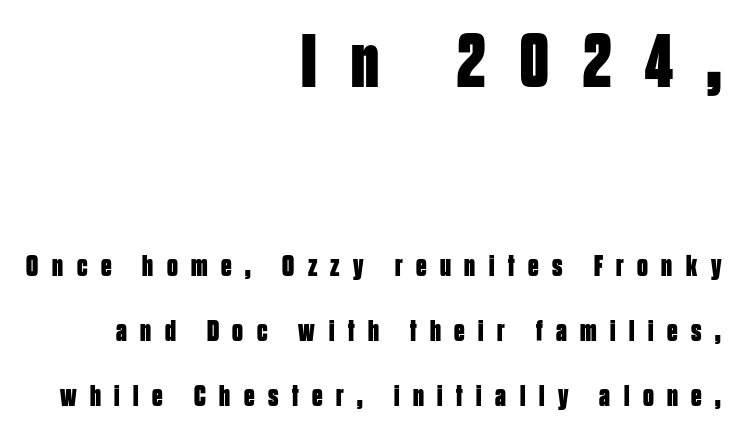
Q: Is the text bold? A: Yes.
Q: Is the text italic (slanted)? A: No, it is upright.
Q: Is the typeface a serif or a sans-serif typeface? A: Sans-serif.
Q: Is the text underlined? A: No.
Q: How is the paragraph aligned? A: Right-aligned.
Q: Is the spacing between letters normal or unusually wide? A: Unusually wide.
Q: Is the spacing between lines tight, normal or loose? A: Loose.
Q: Which block of text is set in a larger size, the first (top) or the second (bottom)? A: The first (top) one.
Q: Width (condensed, normal, or wide)? A: Condensed.
Q: Stroke contrast? A: Low.
Q: x-height? A: Large.
Q: Monospaced? A: No.
